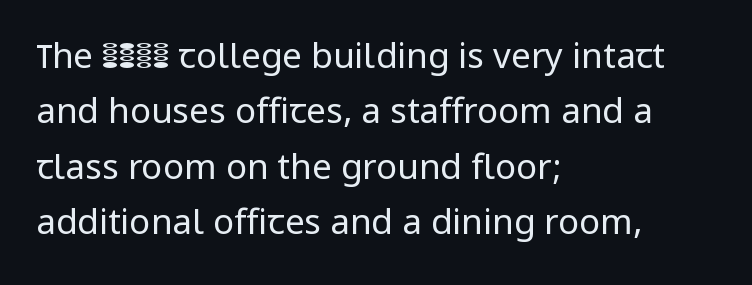
The image shows 35 px regular-weight sans-serif type, upright; set left-aligned, normal line spacing (1.58x), normal letter spacing, not underlined; low stroke contrast and a medium x-height.
